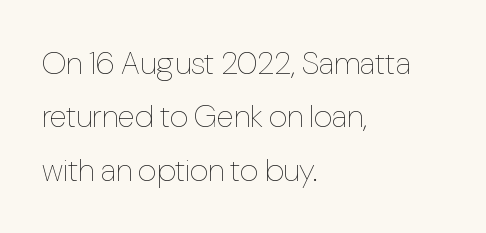
The image shows 32 px thin, condensed type, upright; set left-aligned, normal line spacing (1.67x), normal letter spacing, not underlined; low stroke contrast and a medium x-height.
